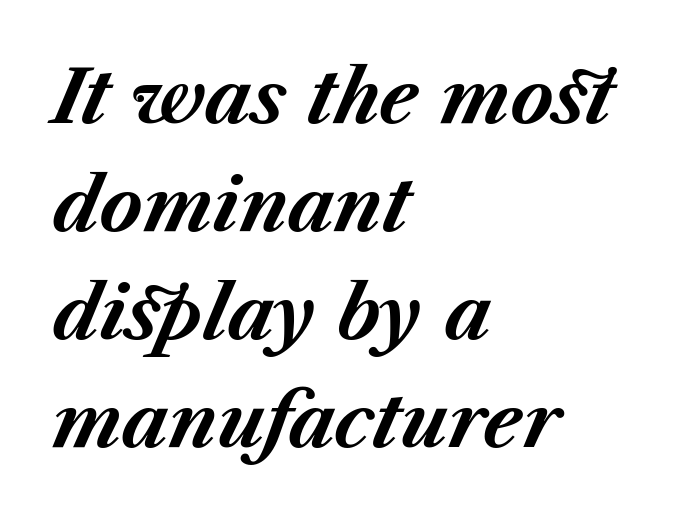
The image shows 73 px bold type, italic (leaning right); set left-aligned, normal line spacing (1.48x), normal letter spacing, not underlined; medium stroke contrast and a medium x-height.
